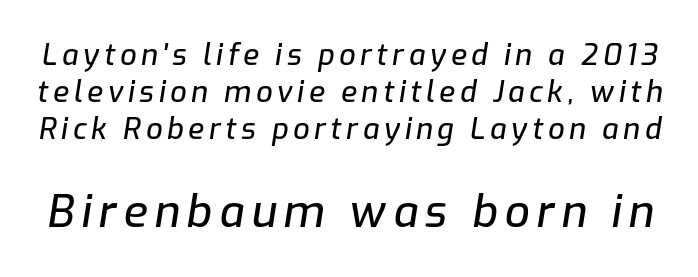
{"italic": "yes", "lean": "right", "slant_degrees": 9, "width": "normal", "stroke_contrast": "low", "x_height": "medium", "monospaced": "no", "underline": "no", "line_spacing": "normal", "line_spacing_ratio": 1.28, "larger_block": "second", "size_ratio": 1.52, "glyph_px": 44}
